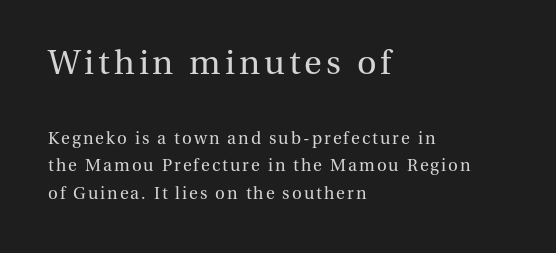
{"serif": "yes", "italic": "no", "bold": "no", "weight": "regular", "width": "normal", "stroke_contrast": "medium", "x_height": "medium", "monospaced": "no", "underline": "no", "align": "left", "line_spacing": "normal", "line_spacing_ratio": 1.63, "larger_block": "first", "size_ratio": 2.0, "glyph_px": 34}
